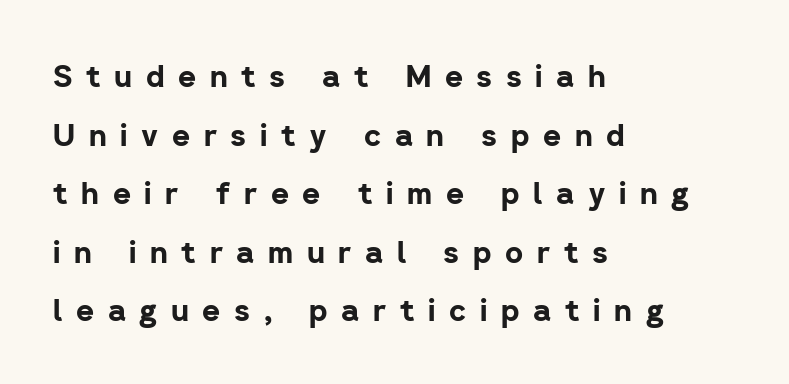
{"serif": "no", "italic": "no", "bold": "yes", "weight": "bold", "width": "normal", "stroke_contrast": "low", "x_height": "medium", "monospaced": "no", "underline": "no", "align": "left", "line_spacing_ratio": 1.89, "letter_spacing": "wide", "letter_spacing_em": 0.44, "glyph_px": 31}
